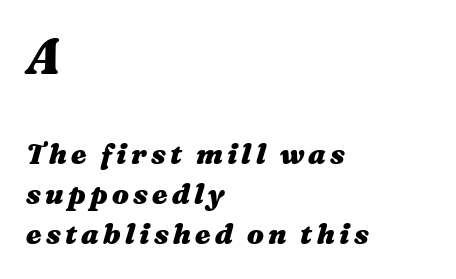
Is the type slanted? Yes — the strokes lean at a clear angle. Is this a fixed-width face? No — the glyphs have proportional, varying widths. All the whitespace from short lines collects on the right. Its strokes are broad and dark, the hallmark of bold type. Does the bottom block carry the larger type? No, the top block does. Normally led — the rows are evenly, conventionally spaced.
